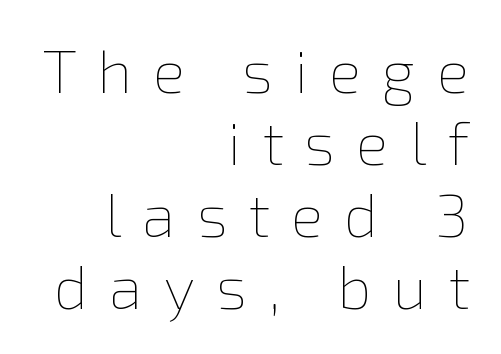
{"italic": "no", "bold": "no", "weight": "thin", "width": "normal", "x_height": "medium", "monospaced": "no", "underline": "no", "align": "right", "line_spacing_ratio": 1.18, "letter_spacing": "wide", "letter_spacing_em": 0.35, "glyph_px": 61}
